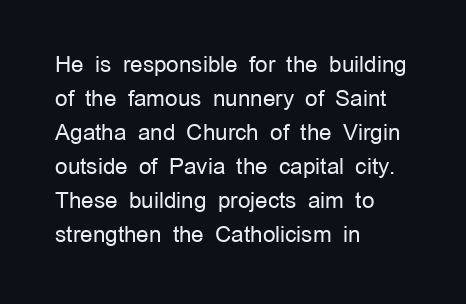
The image shows 22 px text type, upright; set left-aligned, normal line spacing (1.55x), normal letter spacing, not underlined.
